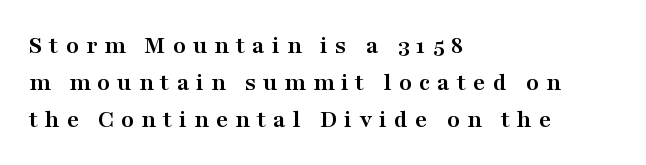
{"italic": "no", "bold": "yes", "underline": "no", "align": "left", "line_spacing": "normal", "line_spacing_ratio": 1.42, "letter_spacing": "wide", "letter_spacing_em": 0.27, "glyph_px": 26}
